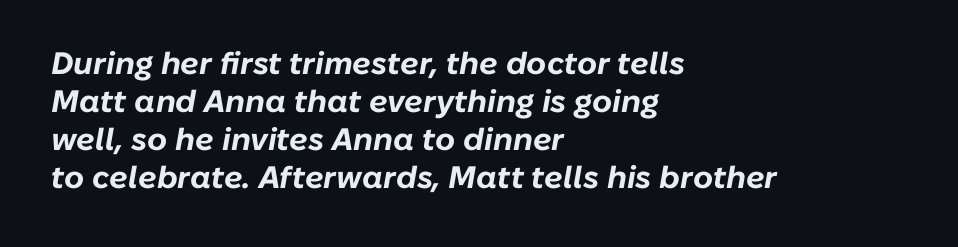
The image shows 31 px bold type, italic (leaning right); set left-aligned, line spacing 1.23x, normal letter spacing, not underlined; low stroke contrast and a medium x-height.
